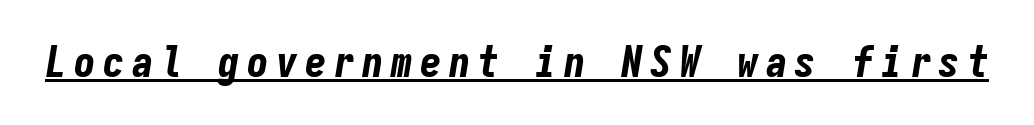
Thick stems and heavy bowls — unmistakably bold. The letters are slanted; this is an italic face. Check the space under the baseline: a stroke is drawn there. Here the designer chose a console-style face with uniform glyph widths.
